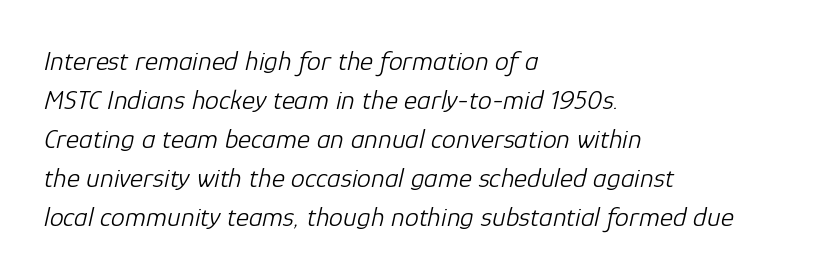
Q: Is the text bold? A: No.
Q: Is the text italic (slanted)? A: Yes, it leans right by about 12 degrees.
Q: Is the text underlined? A: No.
Q: How is the paragraph aligned? A: Left-aligned.
Q: Is the spacing between letters normal or unusually wide? A: Normal.
Q: Is the spacing between lines tight, normal or loose? A: Normal.
Q: Width (condensed, normal, or wide)? A: Normal.
Q: Stroke contrast? A: Low.
Q: x-height? A: Medium.
Q: Monospaced? A: No.
